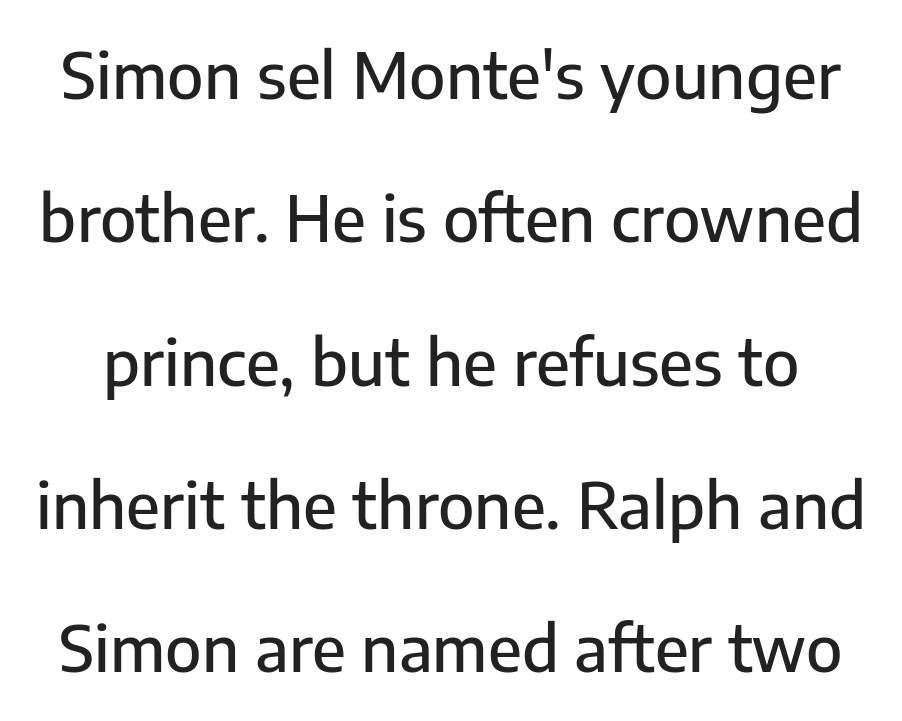
A sans-serif font was chosen for this passage. The axis of the letterforms is exactly vertical. In terms of letterspacing, this is plain default setting. These lines are rendered in a variable-pitch font. Words float on clear page, feet unadorned.
